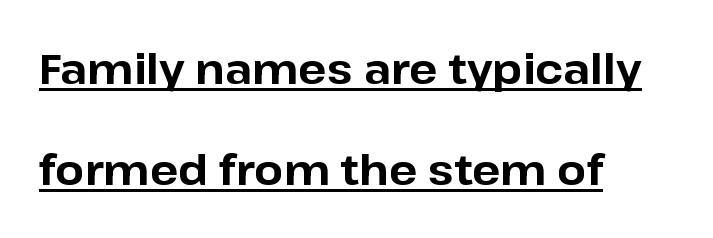
Think of a printed novel: that variable character pitch is what you see here. This rendering features underlined lettering. Summary of weight: heavy, a full bold. Vertical strokes here are truly vertical. The designer went with a sans here, leaving each stem footless. One glance says open: line gaps are wider than usual.
